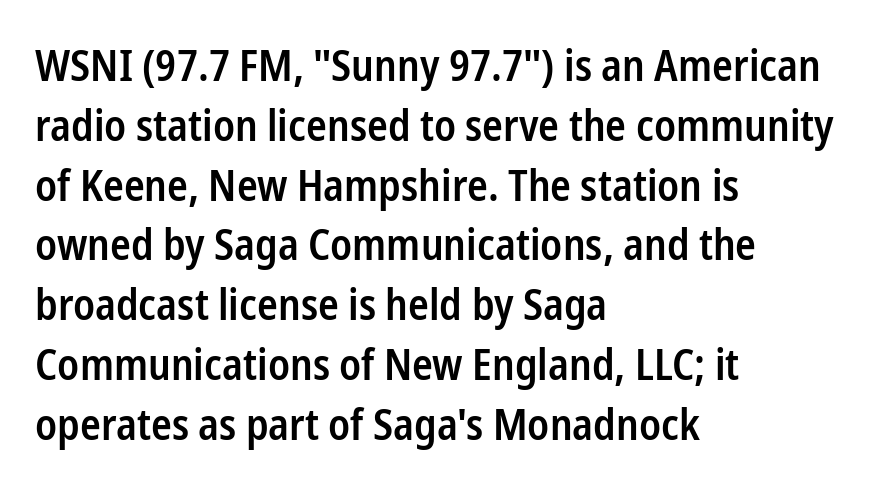
Q: Is the text bold? A: Semi-bold.
Q: Is the text italic (slanted)? A: No, it is upright.
Q: Is the typeface a serif or a sans-serif typeface? A: Sans-serif.
Q: Is the text underlined? A: No.
Q: How is the paragraph aligned? A: Left-aligned.
Q: Is the spacing between letters normal or unusually wide? A: Normal.
Q: Is the spacing between lines tight, normal or loose? A: Normal.
Q: Width (condensed, normal, or wide)? A: Condensed.
Q: Stroke contrast? A: Low.
Q: x-height? A: Medium.
Q: Monospaced? A: No.
